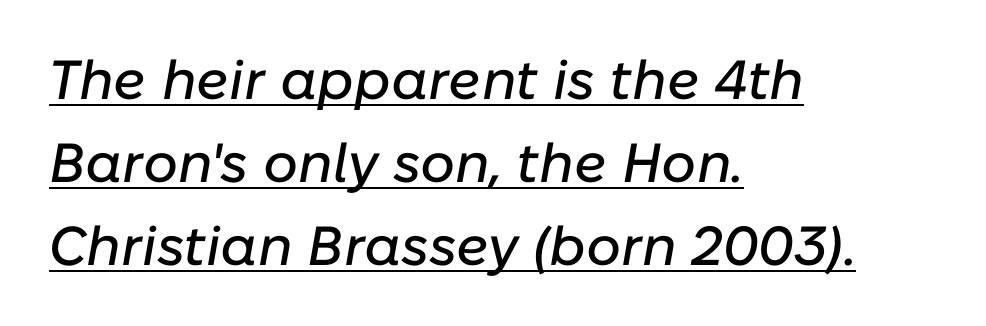
Q: Is the text italic (slanted)? A: Yes, it leans right by about 10 degrees.
Q: Is the text underlined? A: Yes.
Q: How is the paragraph aligned? A: Left-aligned.
Q: Is the spacing between letters normal or unusually wide? A: Normal.
Q: Is the spacing between lines tight, normal or loose? A: Normal.
Q: Width (condensed, normal, or wide)? A: Normal.
Q: Stroke contrast? A: Low.
Q: x-height? A: Medium.
Q: Monospaced? A: No.
